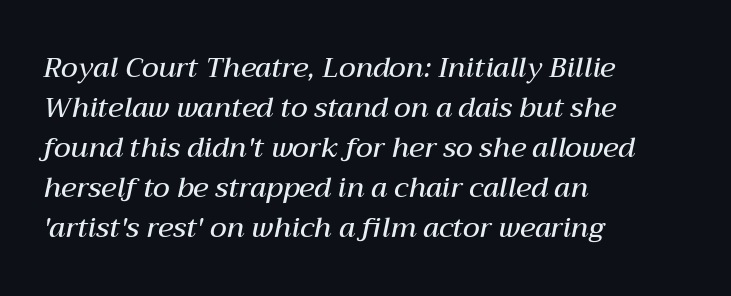
{"italic": "yes", "lean": "right", "slant_degrees": 12, "bold": "semi", "weight": "semibold", "width": "normal", "stroke_contrast": "medium", "x_height": "medium", "monospaced": "no", "underline": "no", "align": "left", "line_spacing": "normal", "line_spacing_ratio": 1.43, "letter_spacing": "normal", "letter_spacing_em": 0.0, "glyph_px": 28}
